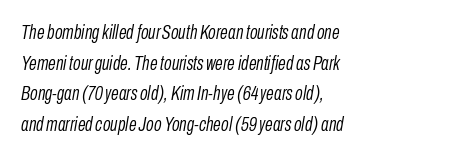
{"italic": "yes", "lean": "right", "slant_degrees": 10, "bold": "no", "underline": "no", "align": "left", "line_spacing": "normal", "line_spacing_ratio": 1.53, "letter_spacing": "normal", "letter_spacing_em": 0.0, "glyph_px": 20}
